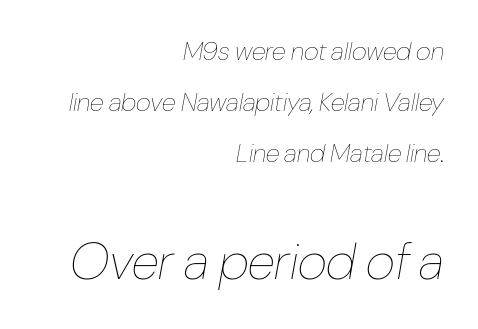
Q: Is the text bold? A: No.
Q: Is the text italic (slanted)? A: Yes, it leans right by about 10 degrees.
Q: Is the text underlined? A: No.
Q: How is the paragraph aligned? A: Right-aligned.
Q: Is the spacing between letters normal or unusually wide? A: Normal.
Q: Is the spacing between lines tight, normal or loose? A: Loose.
Q: Which block of text is set in a larger size, the first (top) or the second (bottom)? A: The second (bottom) one.
Q: Width (condensed, normal, or wide)? A: Condensed.
Q: Stroke contrast? A: Low.
Q: x-height? A: Medium.
Q: Monospaced? A: No.
